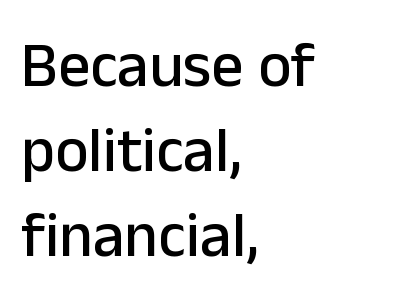
The leading is moderate, giving the passage an even texture. The paragraph has a hard left edge and a soft right edge. Observe the absence of serifs on each vertical stroke in this sample. The tracking reads as untouched default to a designer's eye. Any mark beneath the type? The region is blank. The font's upright variant was chosen for this text.
